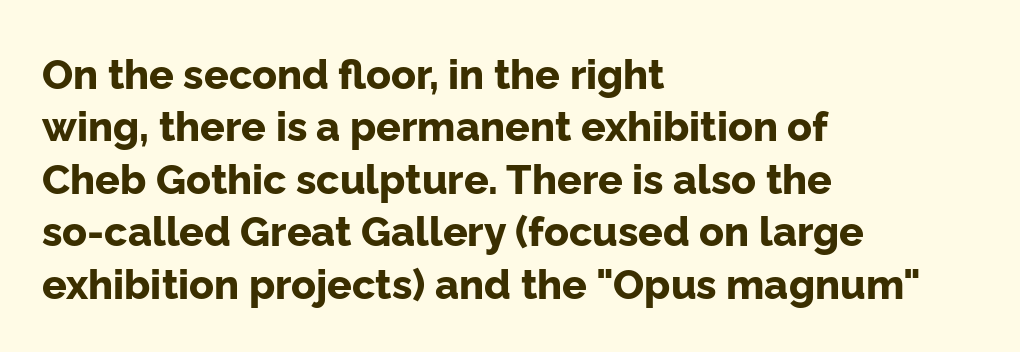
Observe the ordinary spacing: letters are neighbours, not strangers. Leading: standard. The passage shown is emphatically bold. When letters stand straight like this, we call the style roman or upright. The rendering uses natural spacing where letterforms have individual widths. Type without underlining.
